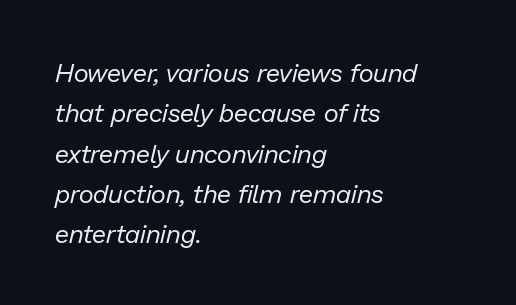
The image shows 26 px text type, italic (leaning right); set left-aligned, normal line spacing (1.55x), normal letter spacing, not underlined.
